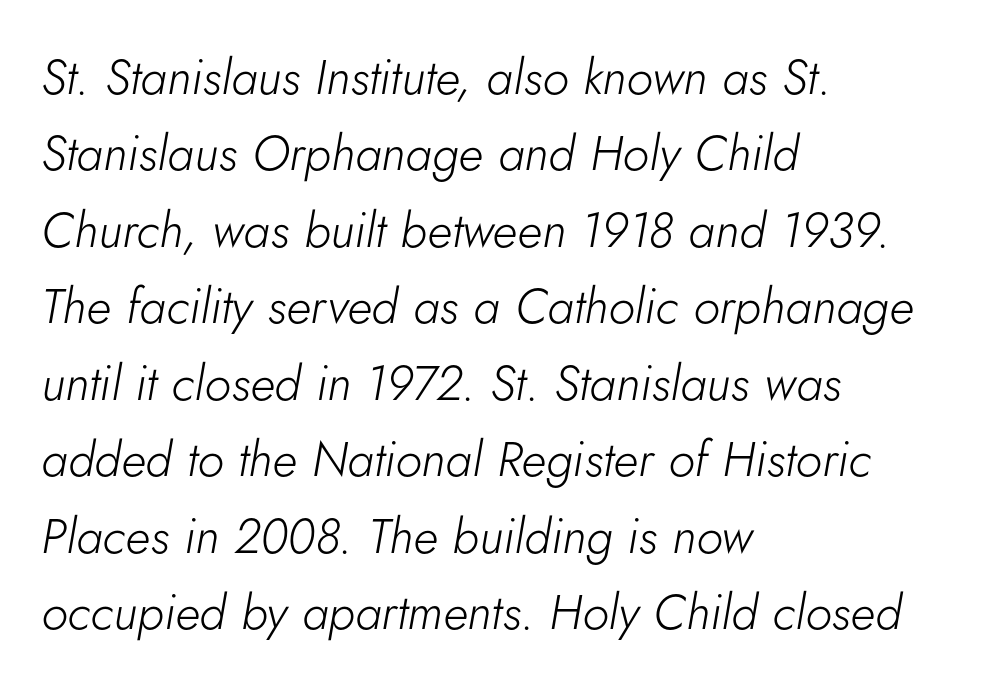
{"italic": "yes", "lean": "right", "slant_degrees": 5, "bold": "no", "weight": "light", "width": "normal", "stroke_contrast": "low", "x_height": "small", "monospaced": "no", "underline": "no", "align": "left", "line_spacing": "normal", "line_spacing_ratio": 1.56, "letter_spacing": "normal", "letter_spacing_em": 0.0, "glyph_px": 49}
